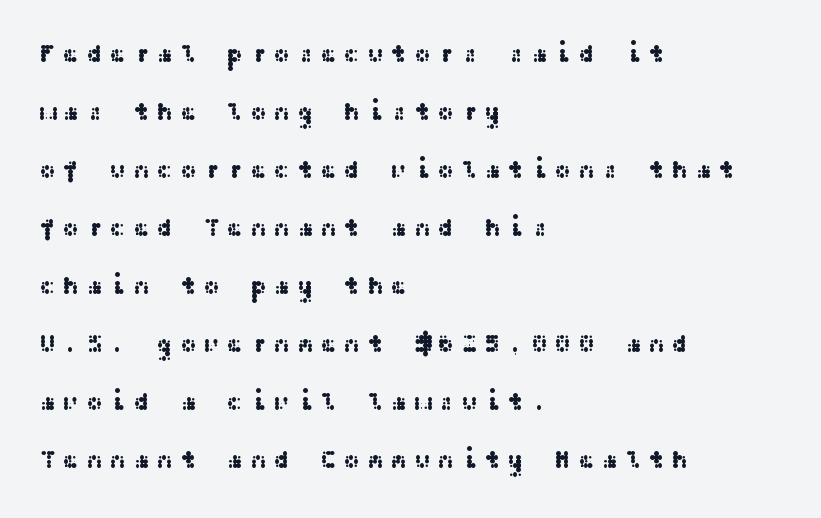
The image shows 25 px text type, upright; set left-aligned, loose line spacing (2.32x), unusually wide letter spacing (+0.27 em), not underlined.
